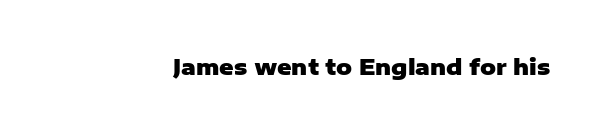
Q: Is the text bold? A: Yes.
Q: Is the text italic (slanted)? A: No, it is upright.
Q: Is the text underlined? A: No.
Q: Is the spacing between letters normal or unusually wide? A: Normal.
